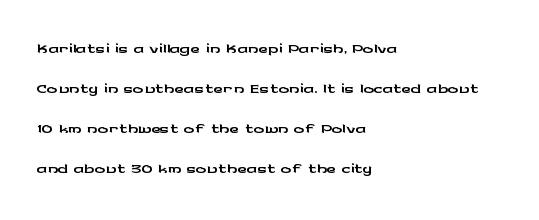
{"italic": "no", "underline": "no", "align": "left", "line_spacing": "normal", "line_spacing_ratio": 1.54, "letter_spacing": "normal", "letter_spacing_em": 0.0, "glyph_px": 26}
